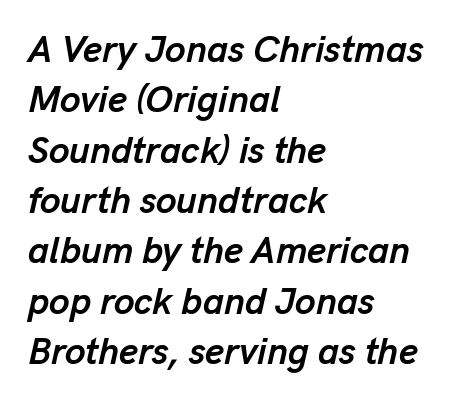
The image shows 37 px semibold type, italic (leaning right); set left-aligned, normal line spacing (1.36x), normal letter spacing, not underlined; low stroke contrast and a medium x-height.
